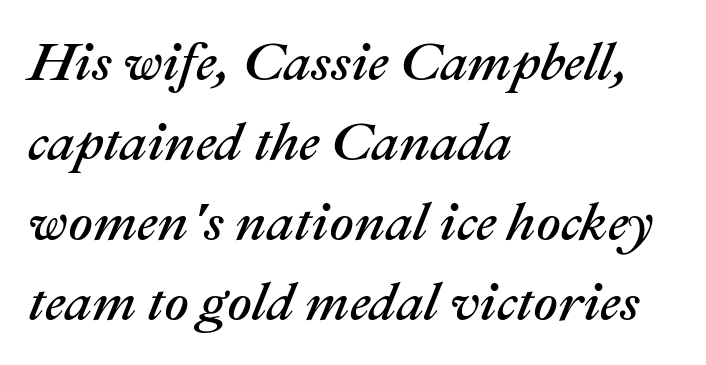
The image shows 54 px text type, italic (leaning right); set left-aligned, normal line spacing (1.48x), normal letter spacing, not underlined; medium stroke contrast and a medium x-height.
